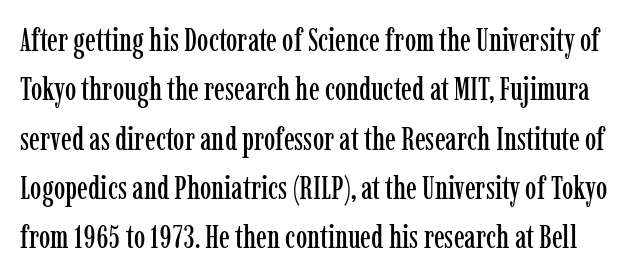
Q: Is the text italic (slanted)? A: No, it is upright.
Q: Is the typeface a serif or a sans-serif typeface? A: Serif.
Q: Is the text underlined? A: No.
Q: Is the spacing between letters normal or unusually wide? A: Normal.
Q: Is the spacing between lines tight, normal or loose? A: Normal.
Q: Width (condensed, normal, or wide)? A: Condensed.
Q: Stroke contrast? A: Low.
Q: x-height? A: Medium.
Q: Monospaced? A: No.
